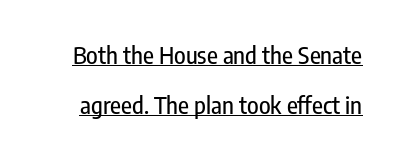
{"italic": "no", "underline": "yes", "line_spacing": "loose", "line_spacing_ratio": 2.09, "letter_spacing": "normal", "letter_spacing_em": 0.0, "glyph_px": 24}
